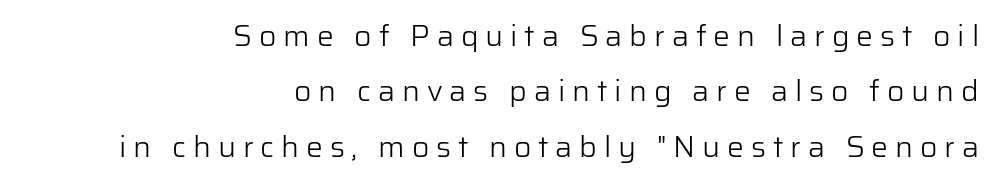
Q: Is the text bold? A: No.
Q: Is the text italic (slanted)? A: No, it is upright.
Q: Is the typeface a serif or a sans-serif typeface? A: Sans-serif.
Q: Is the text underlined? A: No.
Q: How is the paragraph aligned? A: Right-aligned.
Q: Is the spacing between letters normal or unusually wide? A: Unusually wide.
Q: Width (condensed, normal, or wide)? A: Normal.
Q: Stroke contrast? A: Low.
Q: x-height? A: Medium.
Q: Monospaced? A: No.
